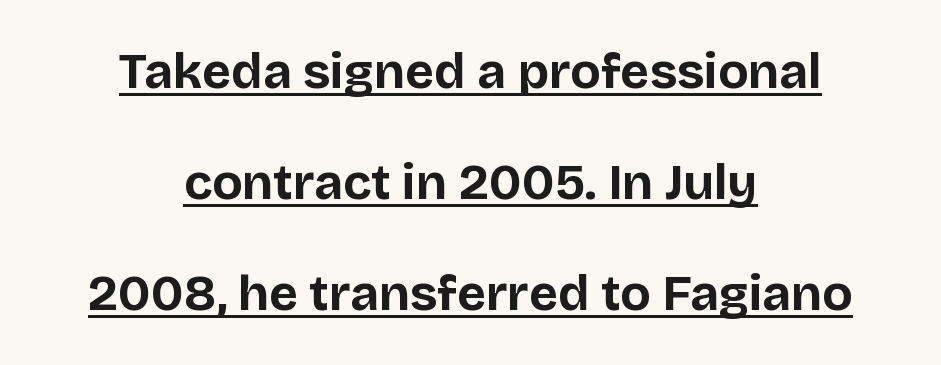
Q: Is the text bold? A: Yes.
Q: Is the text italic (slanted)? A: No, it is upright.
Q: Is the typeface a serif or a sans-serif typeface? A: Sans-serif.
Q: Is the text underlined? A: Yes.
Q: How is the paragraph aligned? A: Centered.
Q: Is the spacing between letters normal or unusually wide? A: Normal.
Q: Is the spacing between lines tight, normal or loose? A: Loose.
Q: Width (condensed, normal, or wide)? A: Normal.
Q: Stroke contrast? A: Low.
Q: x-height? A: Large.
Q: Monospaced? A: No.
